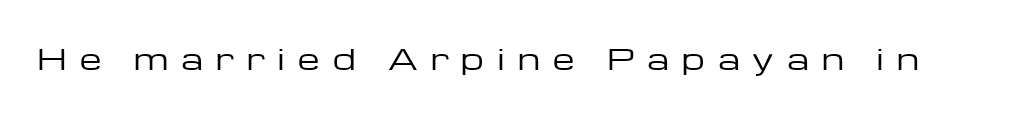
A bare baseline throughout the passage. A typesetter would label this face a sans. Compared with typical body copy, the letter spacing here is much looser. The rendering uses natural spacing where letterforms have individual widths. Unbolded letterforms with no extra heft.
